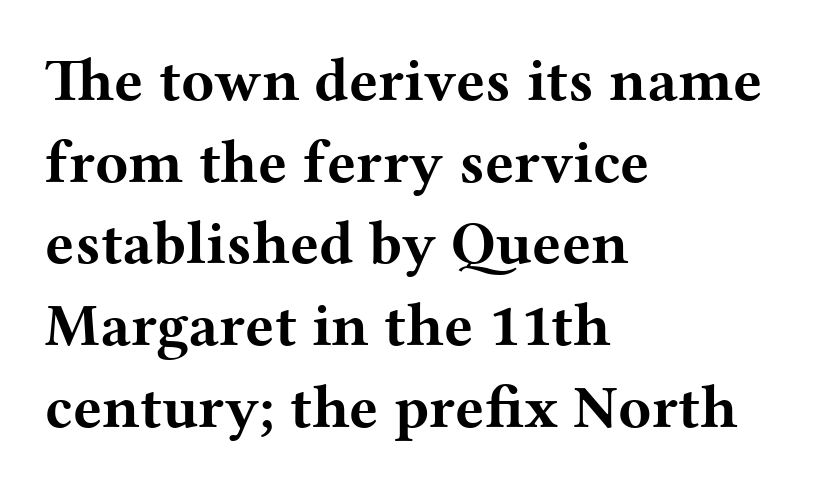
{"serif": "yes", "italic": "no", "bold": "yes", "weight": "bold", "width": "wide", "stroke_contrast": "medium", "x_height": "medium", "monospaced": "no", "underline": "no", "align": "left", "line_spacing": "normal", "line_spacing_ratio": 1.34, "letter_spacing": "normal", "letter_spacing_em": 0.0, "glyph_px": 61}
